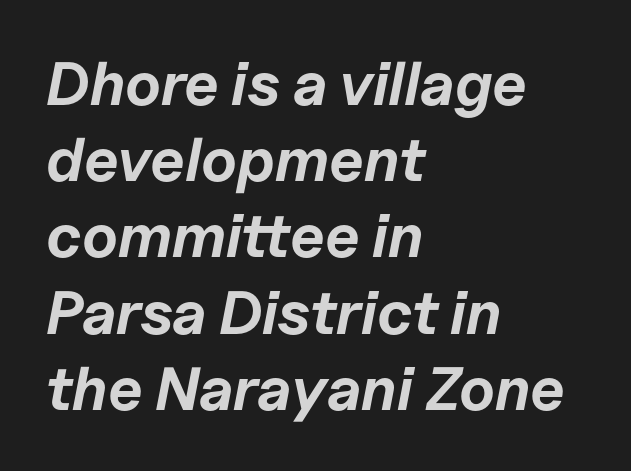
Q: Is the text bold? A: Yes.
Q: Is the text italic (slanted)? A: Yes, it leans right by about 11 degrees.
Q: Is the text underlined? A: No.
Q: How is the paragraph aligned? A: Left-aligned.
Q: Is the spacing between letters normal or unusually wide? A: Normal.
Q: Is the spacing between lines tight, normal or loose? A: Normal.
Q: Width (condensed, normal, or wide)? A: Normal.
Q: Stroke contrast? A: Low.
Q: x-height? A: Medium.
Q: Monospaced? A: No.
